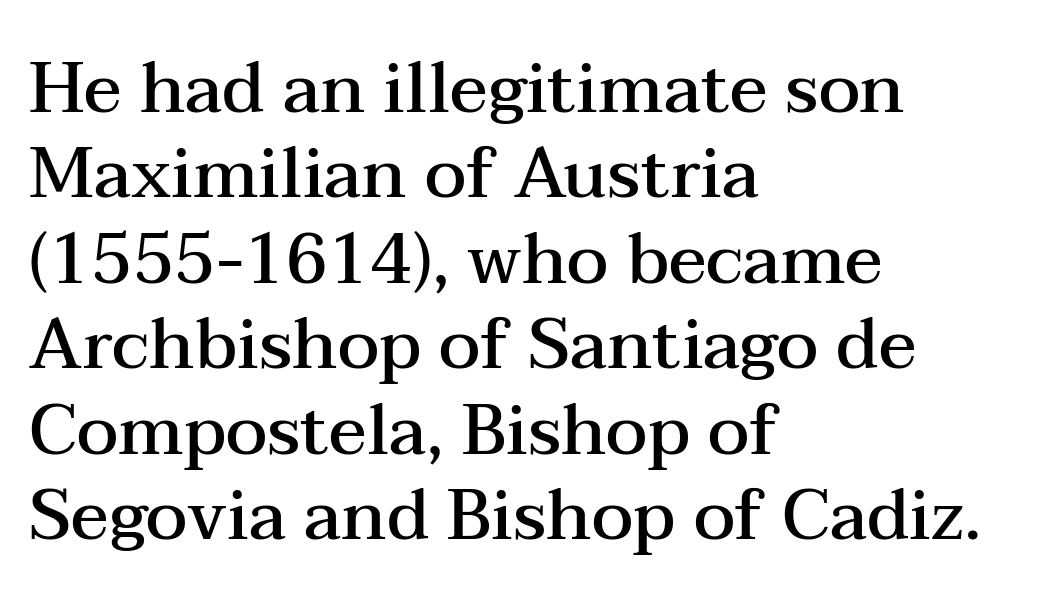
Spacing verdict: proportional, widths tailored to each character. Teacher's note: observe the even left margin — that is flush-left alignment. The axis of the letterforms is exactly vertical. Words appear dense and cohesive because spacing is normal. Decoration check: the copy has no underline. The glyphs in this specimen are seriffed.
